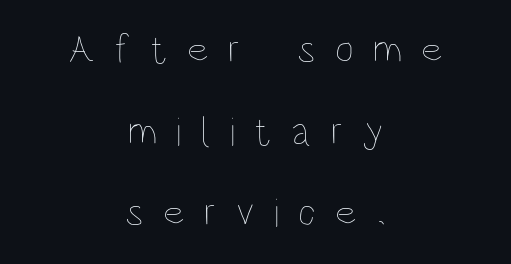
Q: Is the text bold? A: No.
Q: Is the text italic (slanted)? A: No, it is upright.
Q: Is the text underlined? A: No.
Q: How is the paragraph aligned? A: Centered.
Q: Is the spacing between letters normal or unusually wide? A: Unusually wide.
Q: Is the spacing between lines tight, normal or loose? A: Loose.
Q: Width (condensed, normal, or wide)? A: Condensed.
Q: Stroke contrast? A: Low.
Q: x-height? A: Large.
Q: Monospaced? A: No.
